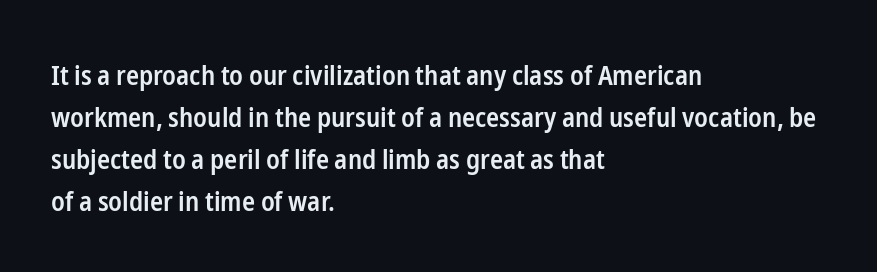
{"italic": "no", "bold": "semi", "underline": "no", "align": "left", "line_spacing": "normal", "line_spacing_ratio": 1.55, "letter_spacing": "normal", "letter_spacing_em": 0.0, "glyph_px": 27}
